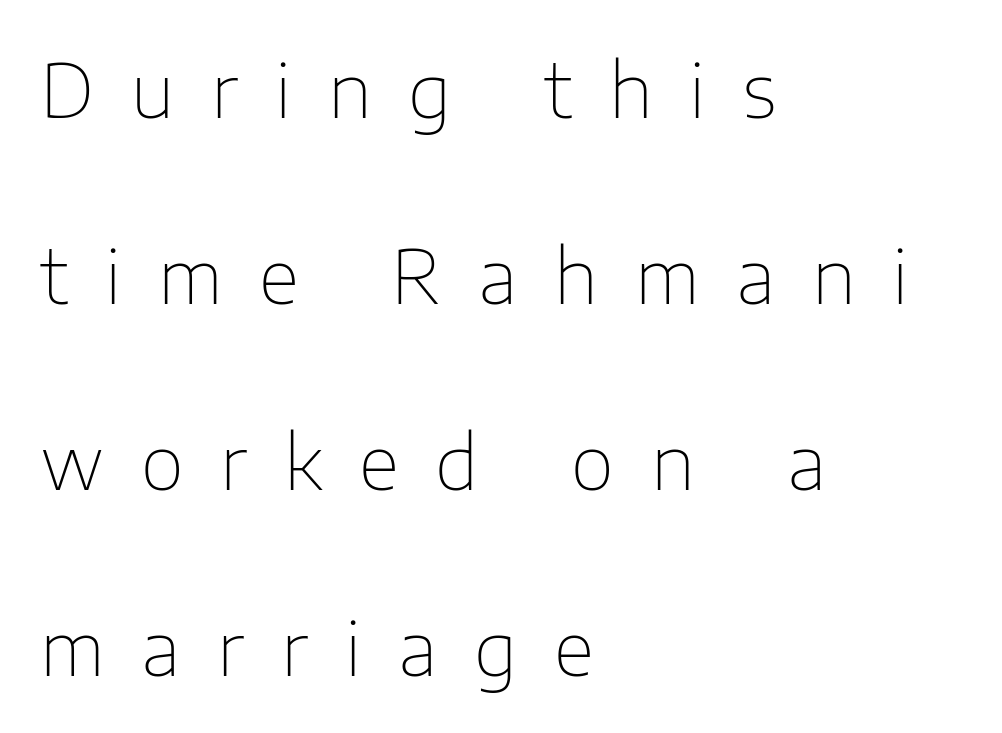
No chunkiness to these letters — they're not bold. The rag falls on the right side of this text block. Nope, no serifs anywhere on these letters. Loosely led — the rows are spread out.
